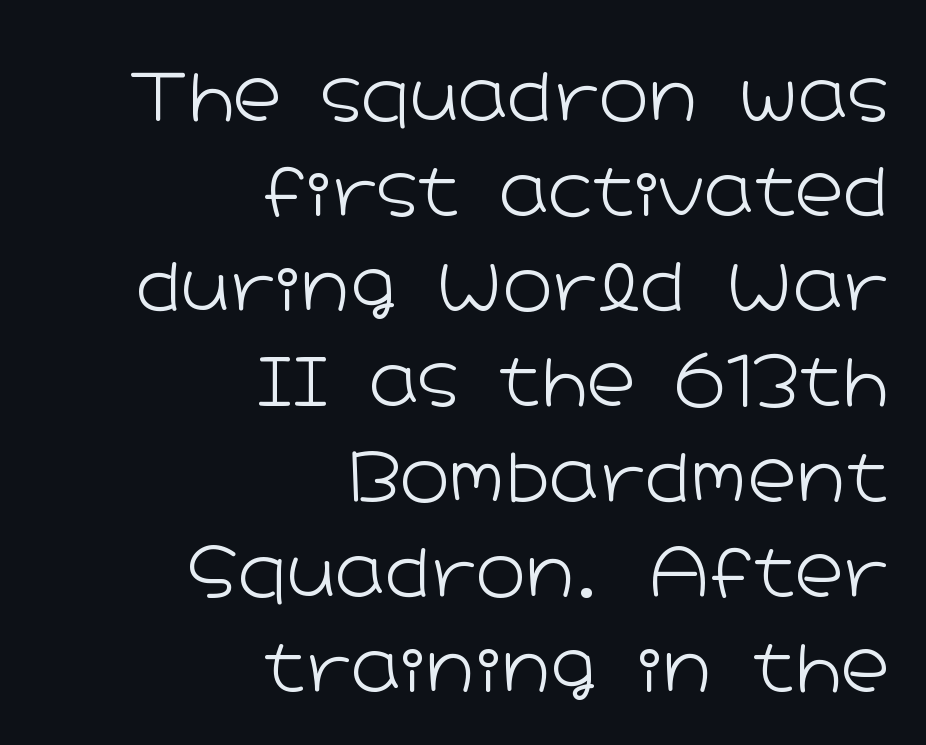
Leftover space on each line is placed entirely before the opening word. The passage shown is not underscored anywhere. No heavy texture on the line: the type isn't bold. Is this a fixed-width face? No — the glyphs have proportional, varying widths. Caption: standard tracking, unaltered. Classification — sans serif.
